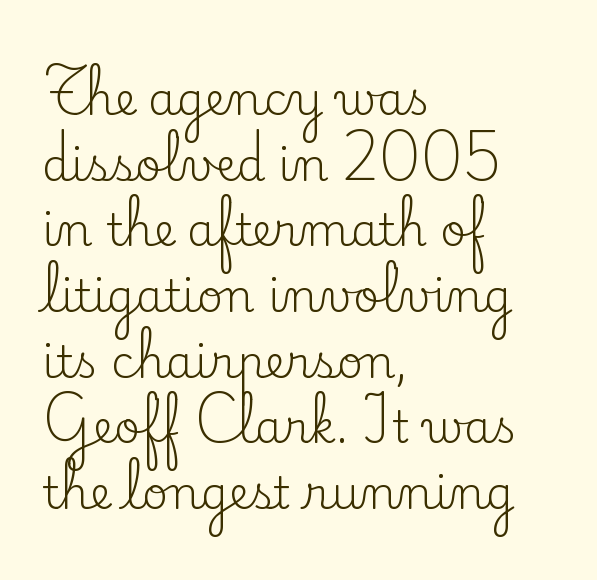
{"italic": "no", "bold": "no", "weight": "regular", "width": "normal", "stroke_contrast": "low", "x_height": "small", "monospaced": "no", "underline": "no", "align": "left", "line_spacing": "normal", "line_spacing_ratio": 1.46, "letter_spacing": "normal", "letter_spacing_em": 0.0, "glyph_px": 45}
